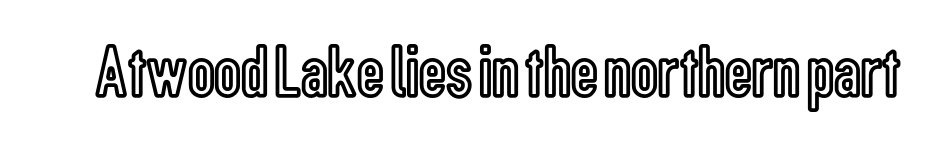
Descenders are the only things crossing below the line. The specimen reads as upright at a glance. Default kerning and tracking; the words read as compact shapes. Each letter keeps its own natural width here, so spacing adapts to shape.
